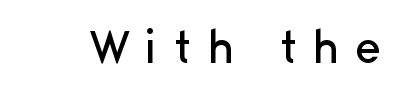
The image shows 44 px sans-serif type, upright; set unusually wide letter spacing (+0.38 em), not underlined; low stroke contrast and a medium x-height.
